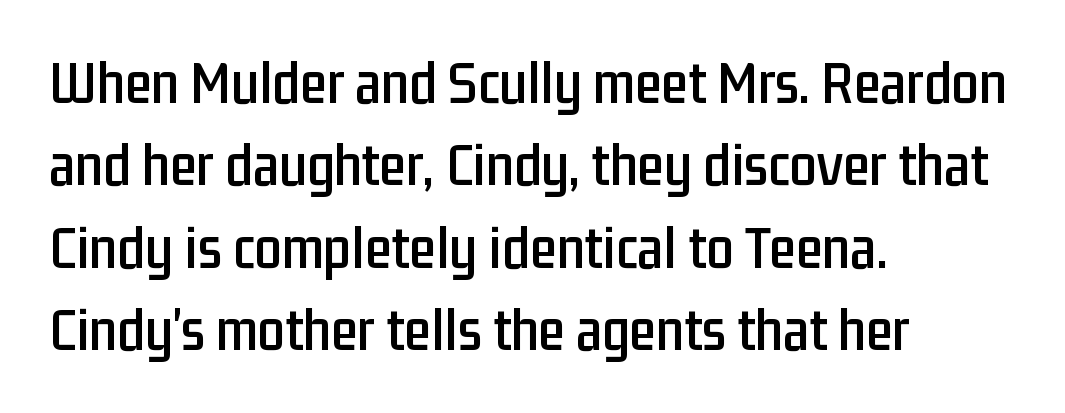
Q: Is the text italic (slanted)? A: No, it is upright.
Q: Is the typeface a serif or a sans-serif typeface? A: Sans-serif.
Q: Is the text underlined? A: No.
Q: How is the paragraph aligned? A: Left-aligned.
Q: Is the spacing between letters normal or unusually wide? A: Normal.
Q: Is the spacing between lines tight, normal or loose? A: Normal.
Q: Width (condensed, normal, or wide)? A: Condensed.
Q: Stroke contrast? A: Low.
Q: x-height? A: Medium.
Q: Monospaced? A: No.
